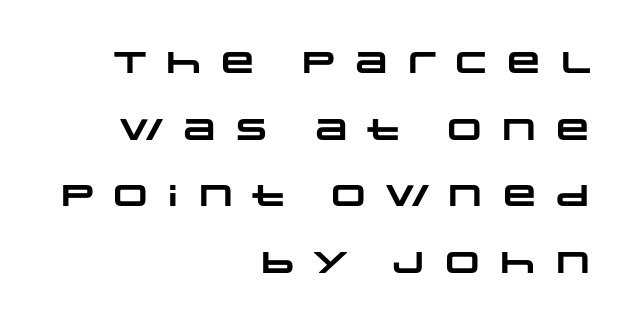
Examine the stroke ends and you'll find no serifs. Proportional: the letters do not fall into vertical columns. How heavy is the stroke? Heavy — this is a bold. Caption: expanded tracking, letters set apart. The passage shown stacks its lines with a broad gap.
